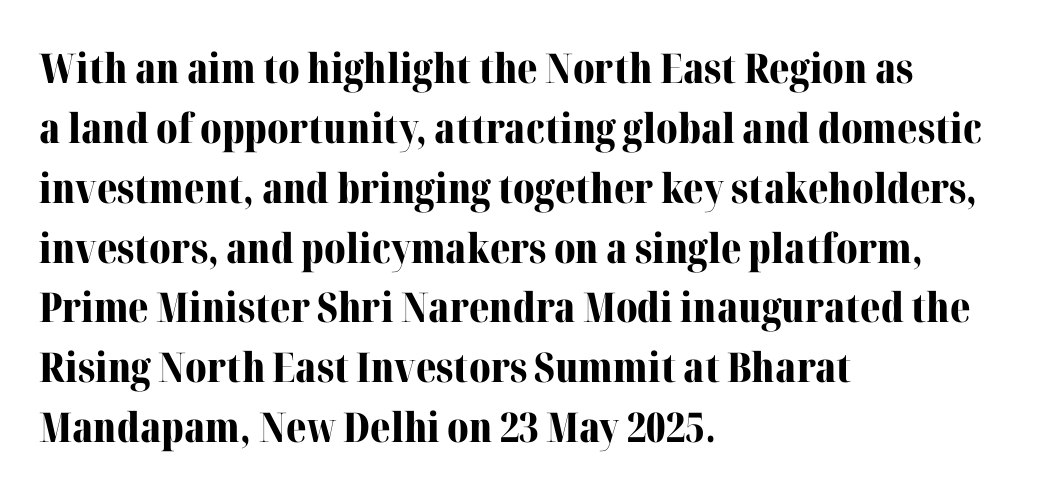
{"serif": "yes", "italic": "no", "bold": "yes", "weight": "bold", "width": "normal", "stroke_contrast": "medium", "x_height": "medium", "monospaced": "no", "underline": "no", "align": "left", "line_spacing": "normal", "line_spacing_ratio": 1.46, "letter_spacing": "normal", "letter_spacing_em": 0.0, "glyph_px": 41}
